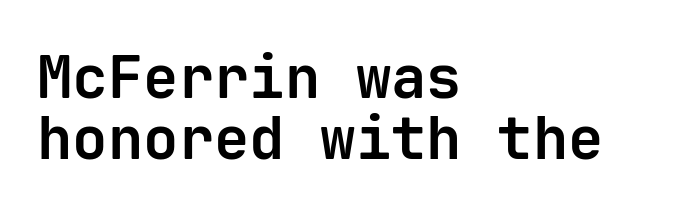
The lines are quadded left. This sample uses an upright cut, with every glyph sitting square on the baseline. Letter spacing: default. Think of a typewriter: that constant character pitch is what you see here. The words here are not underlined. Every letter is thick-stroked: bold, no question.
